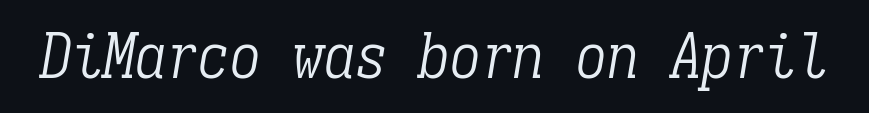
The image shows 63 px light, condensed serif type, italic (leaning right), monospaced; set normal letter spacing, not underlined; low stroke contrast and a medium x-height.
